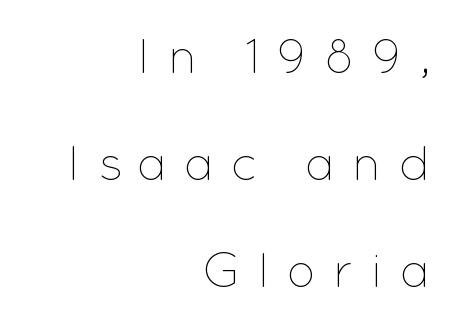
Is the block centered? No — it sits flush against the right margin. The specimen reads as upright at a glance. Summary of weight: not heavy and not bold. Words float on clear page, feet unadorned.
